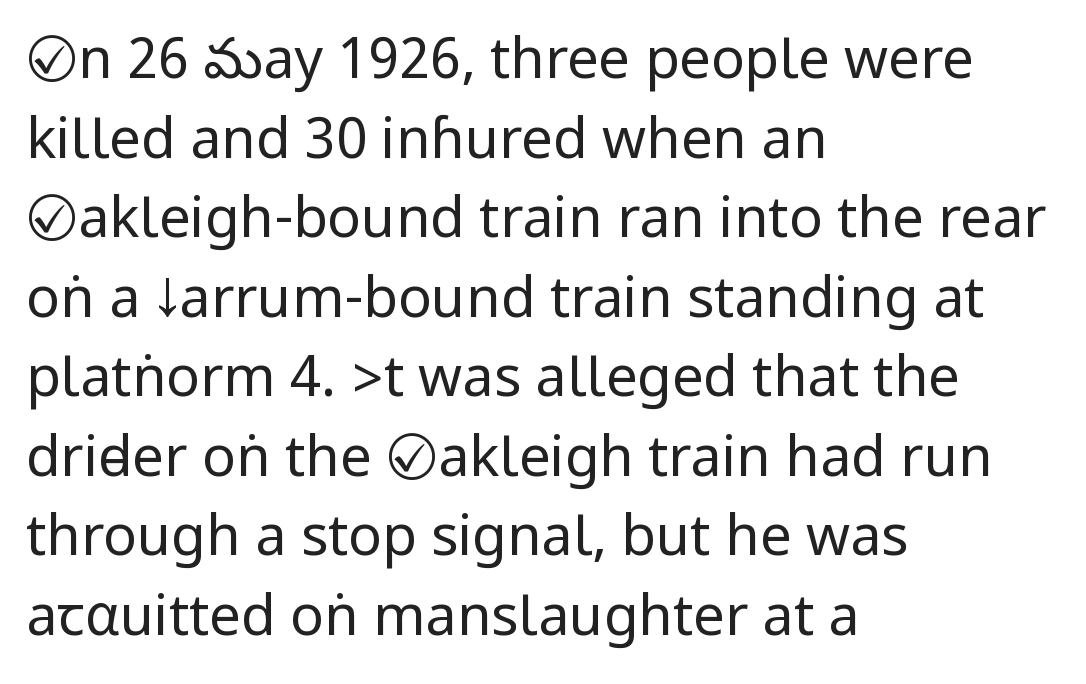
The image shows 56 px regular-weight, condensed sans-serif type, upright; set left-aligned, normal line spacing (1.42x), normal letter spacing, not underlined; low stroke contrast.
